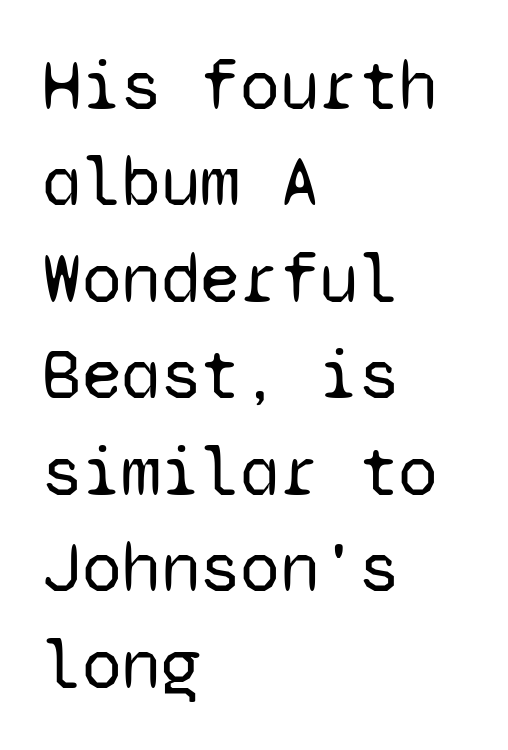
The image shows 72 px regular-weight sans-serif type, upright, monospaced; set left-aligned, normal line spacing (1.34x), normal letter spacing, not underlined; low stroke contrast and a medium x-height.
